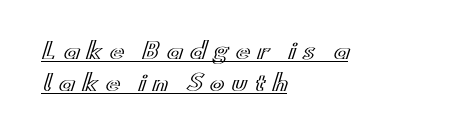
The image shows 22 px text type; set left-aligned, normal line spacing (1.46x), unusually wide letter spacing (+0.33 em), underlined.
